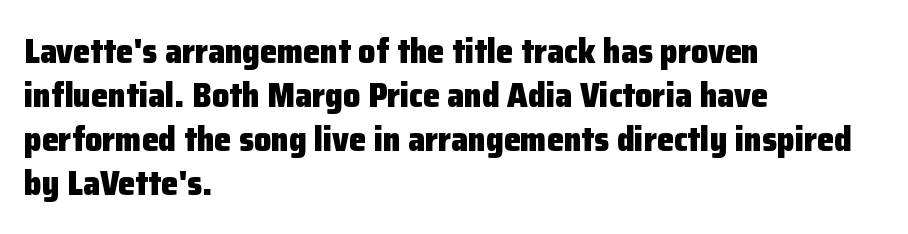
Q: Is the text bold? A: Yes.
Q: Is the text italic (slanted)? A: No, it is upright.
Q: Is the typeface a serif or a sans-serif typeface? A: Sans-serif.
Q: Is the text underlined? A: No.
Q: How is the paragraph aligned? A: Left-aligned.
Q: Is the spacing between letters normal or unusually wide? A: Normal.
Q: Is the spacing between lines tight, normal or loose? A: Normal.
Q: Width (condensed, normal, or wide)? A: Normal.
Q: Stroke contrast? A: Low.
Q: x-height? A: Medium.
Q: Monospaced? A: No.
